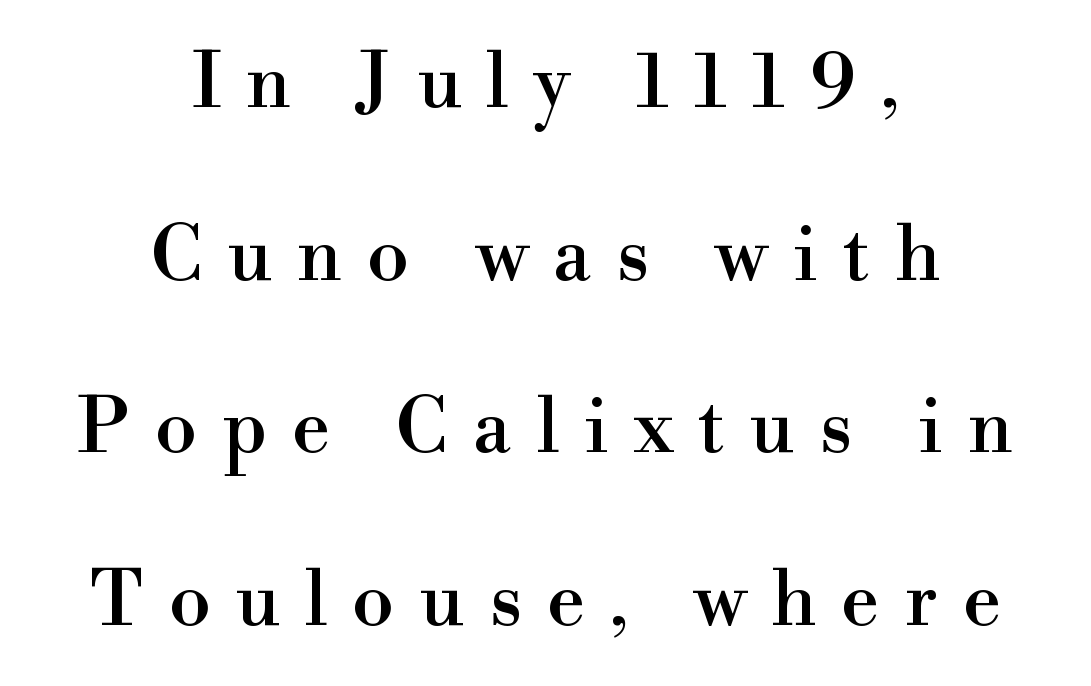
The image shows 76 px serif type, upright; set centered, loose line spacing (2.27x), unusually wide letter spacing (+0.33 em), not underlined; high stroke contrast and a small x-height.
